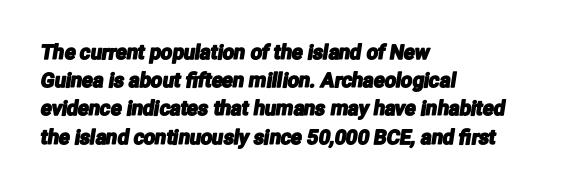
{"underline": "no", "align": "left", "line_spacing": "normal", "line_spacing_ratio": 1.41, "letter_spacing": "normal", "letter_spacing_em": 0.0, "glyph_px": 20}
